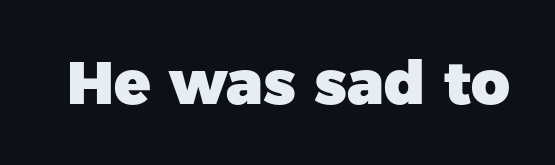
Words float on clear page, feet unadorned. Notice how the stems are strictly vertical — no italics here. A typesetter would call this proportional, since set widths differ per character. Short note: letters normally spaced.
